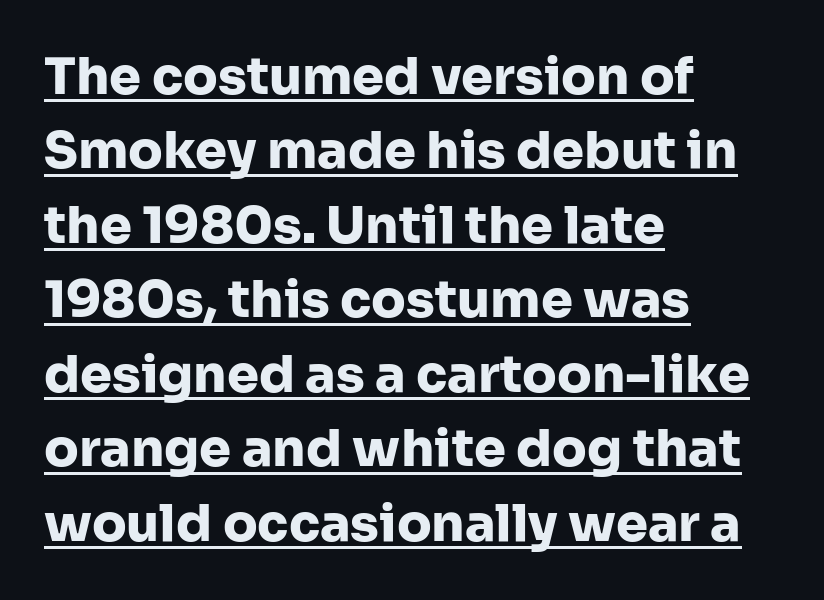
Q: Is the text bold? A: Yes.
Q: Is the text italic (slanted)? A: No, it is upright.
Q: Is the typeface a serif or a sans-serif typeface? A: Sans-serif.
Q: Is the text underlined? A: Yes.
Q: How is the paragraph aligned? A: Left-aligned.
Q: Is the spacing between letters normal or unusually wide? A: Normal.
Q: Is the spacing between lines tight, normal or loose? A: Normal.
Q: Width (condensed, normal, or wide)? A: Normal.
Q: Stroke contrast? A: Low.
Q: x-height? A: Medium.
Q: Monospaced? A: No.
